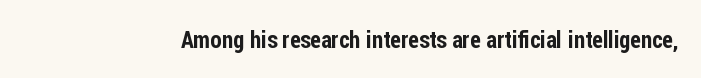
Q: Is the text italic (slanted)? A: No, it is upright.
Q: Is the text underlined? A: No.
Q: Is the spacing between letters normal or unusually wide? A: Normal.
